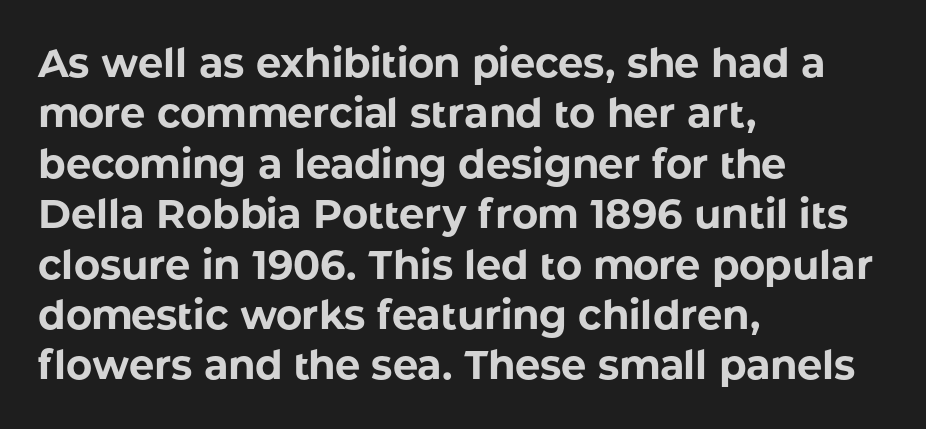
{"serif": "no", "italic": "no", "bold": "yes", "weight": "bold", "width": "normal", "stroke_contrast": "low", "x_height": "medium", "monospaced": "no", "underline": "no", "align": "left", "line_spacing": "normal", "line_spacing_ratio": 1.26, "letter_spacing": "normal", "letter_spacing_em": 0.0, "glyph_px": 40}
